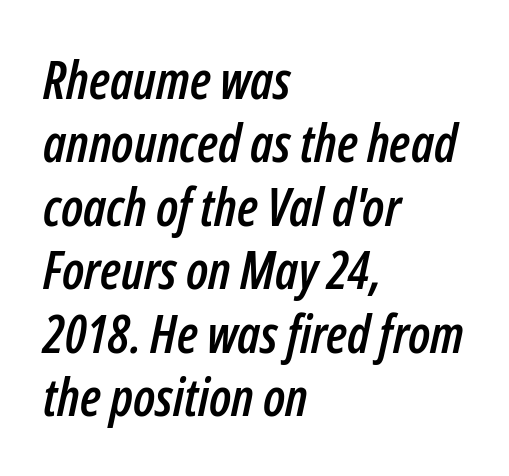
The image shows 52 px condensed type, italic (leaning right); set left-aligned, line spacing 1.22x, normal letter spacing, not underlined; low stroke contrast and a medium x-height.
